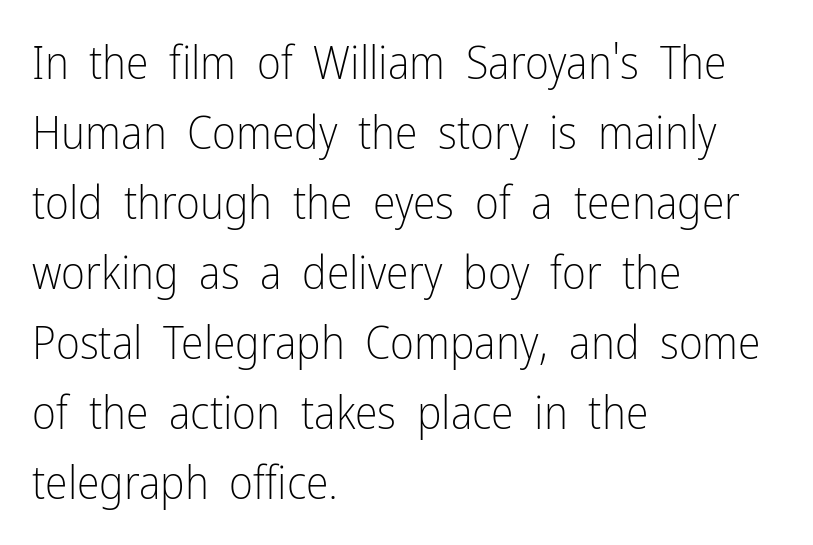
Q: Is the text bold? A: No.
Q: Is the text italic (slanted)? A: No, it is upright.
Q: Is the typeface a serif or a sans-serif typeface? A: Sans-serif.
Q: Is the text underlined? A: No.
Q: How is the paragraph aligned? A: Left-aligned.
Q: Is the spacing between letters normal or unusually wide? A: Normal.
Q: Is the spacing between lines tight, normal or loose? A: Normal.
Q: Width (condensed, normal, or wide)? A: Condensed.
Q: Stroke contrast? A: Low.
Q: x-height? A: Medium.
Q: Monospaced? A: No.
